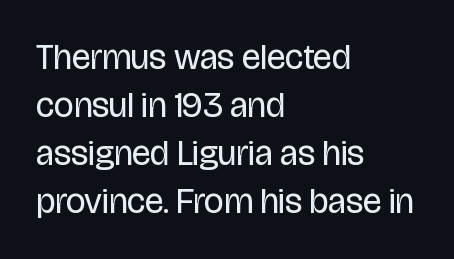
The image shows 35 px regular-weight, condensed sans-serif type, upright; set left-aligned, normal line spacing (1.37x), normal letter spacing, not underlined; low stroke contrast and a large x-height.
